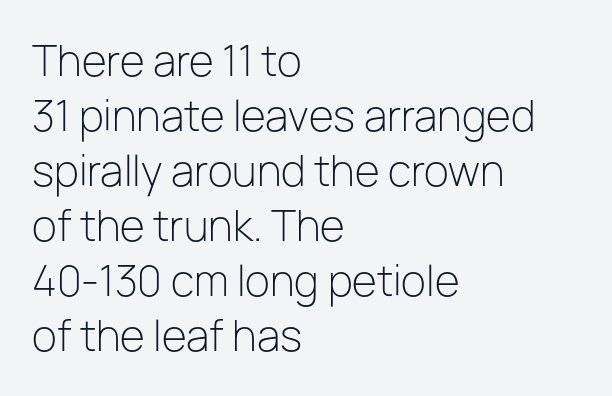
{"serif": "no", "italic": "no", "bold": "no", "weight": "light", "width": "normal", "stroke_contrast": "low", "x_height": "medium", "monospaced": "no", "underline": "no", "align": "left", "line_spacing": "normal", "line_spacing_ratio": 1.34, "letter_spacing": "normal", "letter_spacing_em": 0.0, "glyph_px": 41}
